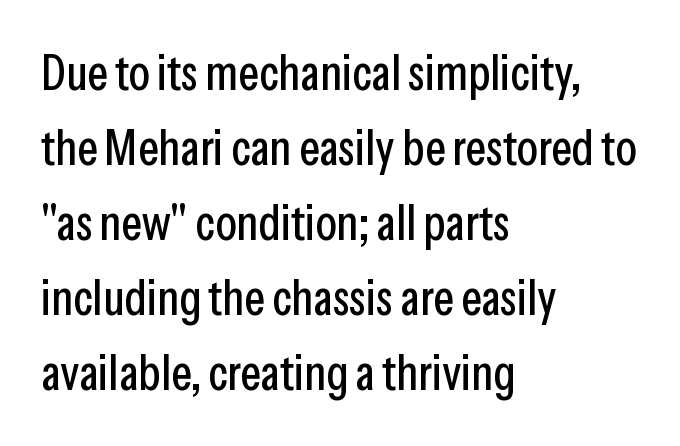
Examine the stroke ends and you'll find no serifs. Here the designer chose a conventional face with non-uniform glyph widths. Is there much room between lines? A standard amount, neither cramped nor airy. Reading down the block, your eye returns to a fixed left position each line. The lettering holds an erect, upright posture throughout. Look at the tracking — it's just the regular setting, nothing added.
